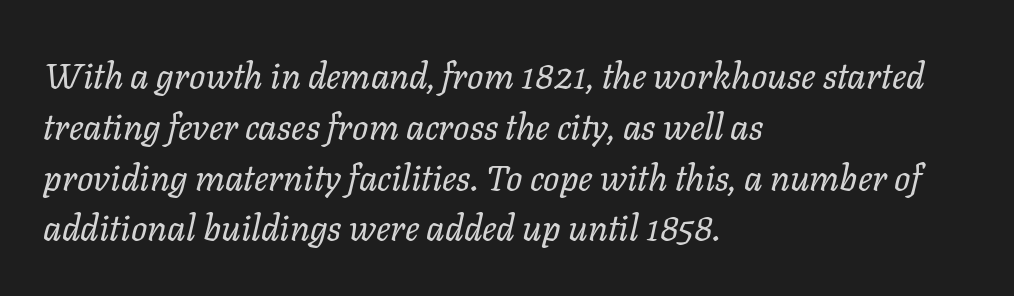
Q: Is the text bold? A: No.
Q: Is the text italic (slanted)? A: Yes, it leans right by about 11 degrees.
Q: Is the text underlined? A: No.
Q: How is the paragraph aligned? A: Left-aligned.
Q: Is the spacing between letters normal or unusually wide? A: Normal.
Q: Is the spacing between lines tight, normal or loose? A: Normal.
Q: Width (condensed, normal, or wide)? A: Normal.
Q: Stroke contrast? A: Low.
Q: x-height? A: Medium.
Q: Monospaced? A: No.
